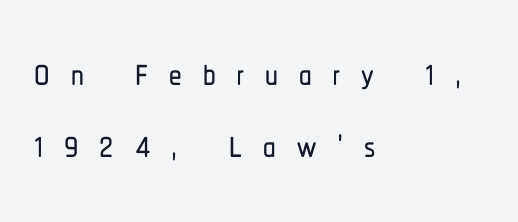
The image shows 50 px condensed sans-serif type, upright; set left-aligned, normal line spacing (1.44x), unusually wide letter spacing (+0.42 em), not underlined; low stroke contrast and a medium x-height.
